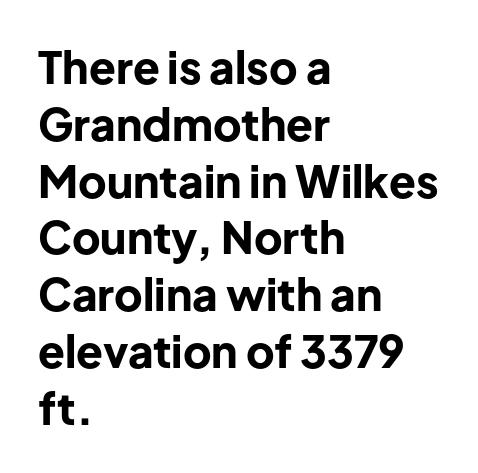
The characters display no serif detailing; their extremities are plain. Weight check: bold — yes, fully. The face used here is rendered with its standard letterfit. The glyphs are unaccompanied by any horizontal stroke below them. Think of a printed novel: that variable character pitch is what you see here. Compared with a centered layout, this one pins lines to the left instead.
